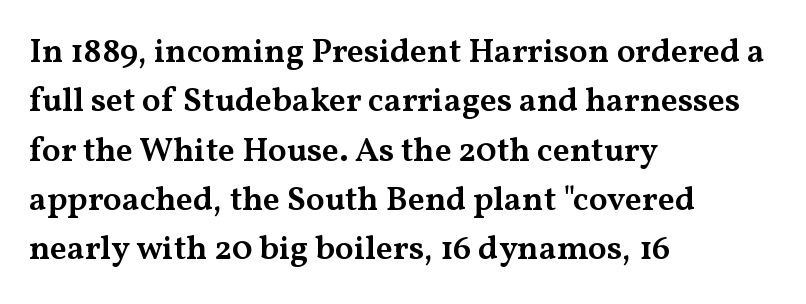
{"serif": "yes", "italic": "no", "bold": "semi", "weight": "semibold", "width": "wide", "stroke_contrast": "medium", "x_height": "medium", "monospaced": "no", "underline": "no", "align": "left", "line_spacing": "normal", "line_spacing_ratio": 1.45, "letter_spacing": "normal", "letter_spacing_em": 0.0, "glyph_px": 34}
